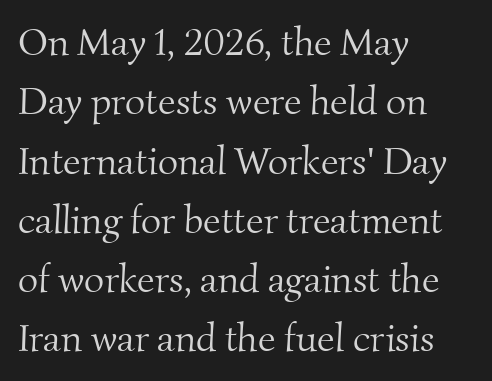
Q: Is the text bold? A: No.
Q: Is the typeface a serif or a sans-serif typeface? A: Serif.
Q: Is the text underlined? A: No.
Q: How is the paragraph aligned? A: Left-aligned.
Q: Is the spacing between letters normal or unusually wide? A: Normal.
Q: Is the spacing between lines tight, normal or loose? A: Normal.
Q: Width (condensed, normal, or wide)? A: Normal.
Q: Stroke contrast? A: Medium.
Q: x-height? A: Small.
Q: Monospaced? A: No.
